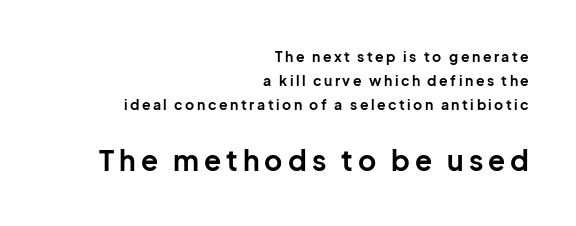
The image shows 28 px bold sans-serif type, upright; set right-aligned, line spacing 1.71x, not underlined; the second (bottom) block is 2.0x larger; low stroke contrast and a medium x-height.
